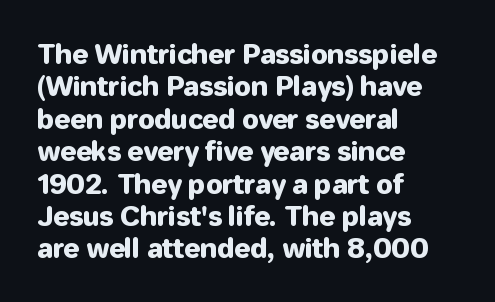
Designer's note — italics off, roman on. The specimen omits any rule beneath the text block's lines. No extra tracking has been applied to these lines. Each line starts at the same left margin while the right side varies.
